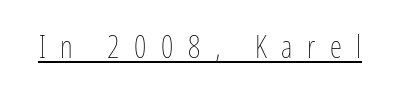
Q: Is the text bold? A: No.
Q: Is the text italic (slanted)? A: No, it is upright.
Q: Is the text underlined? A: Yes.
Q: Is the spacing between letters normal or unusually wide? A: Unusually wide.
Q: Width (condensed, normal, or wide)? A: Condensed.
Q: Stroke contrast? A: Low.
Q: x-height? A: Medium.
Q: Monospaced? A: No.
